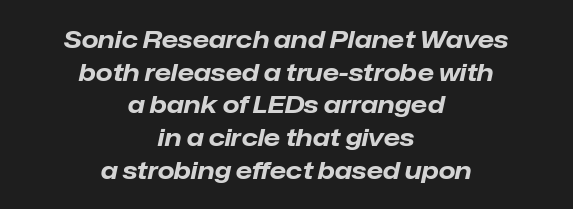
Is the type slanted? Yes — the strokes lean at a clear angle. Alignment: centered. This rendering leaves character spacing at its baseline value. Each glyph is drawn with heavy, bold strokes. The leading is moderate, giving the passage an even texture. Glance below the letters and you will spot only blank space.
